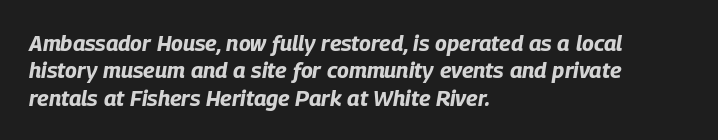
The image shows 22 px bold type, italic (leaning right); set left-aligned, normal line spacing (1.25x), normal letter spacing, not underlined.
